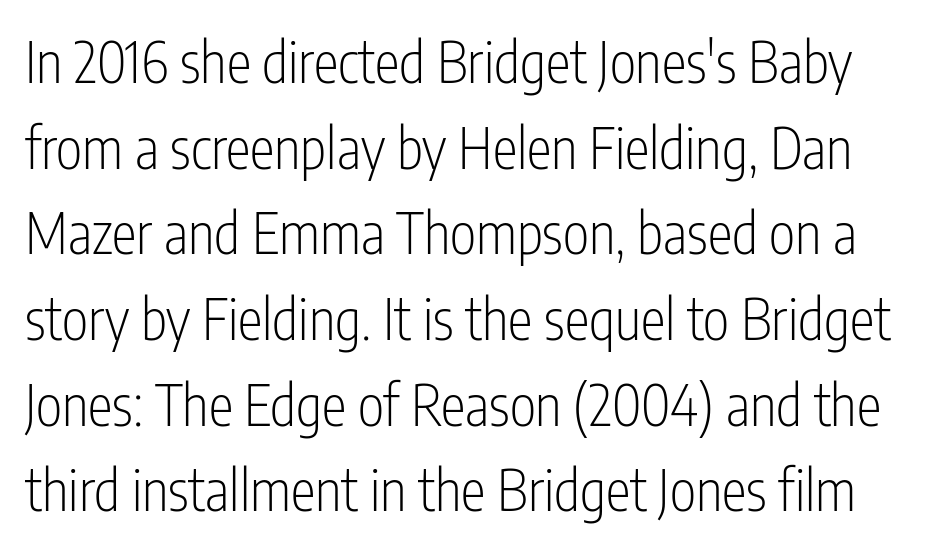
The image shows 56 px light, condensed sans-serif type, upright; set normal line spacing (1.53x), normal letter spacing, not underlined; low stroke contrast and a medium x-height.
